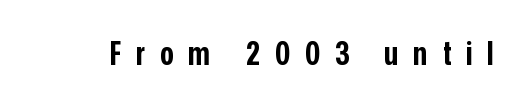
Q: Is the text bold? A: Yes.
Q: Is the text italic (slanted)? A: No, it is upright.
Q: Is the typeface a serif or a sans-serif typeface? A: Sans-serif.
Q: Is the text underlined? A: No.
Q: Is the spacing between letters normal or unusually wide? A: Unusually wide.
Q: Width (condensed, normal, or wide)? A: Condensed.
Q: Stroke contrast? A: Low.
Q: x-height? A: Medium.
Q: Monospaced? A: No.
